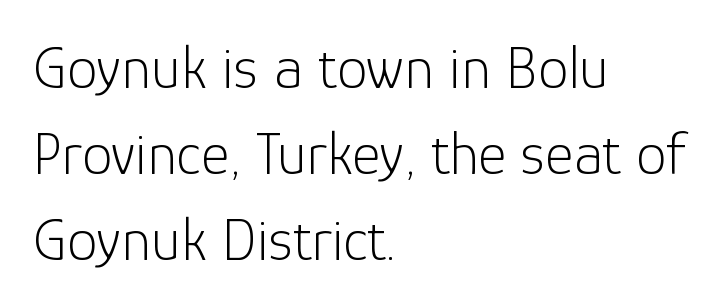
Weight: in the light-to-regular range. A normal amount of white space separates one row of letters from the next. The tracking reads as untouched default to a designer's eye. If you drew a line through each stem, it would be perfectly vertical. If you drew a ruler down the left edge, every line would touch it. Any mark beneath the type? The region is blank.
